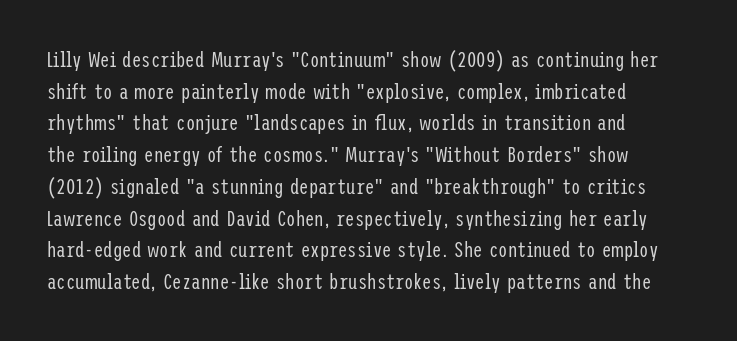
{"italic": "no", "bold": "no", "underline": "no", "align": "left", "line_spacing": "normal", "line_spacing_ratio": 1.51, "letter_spacing": "normal", "letter_spacing_em": 0.0, "glyph_px": 21}
